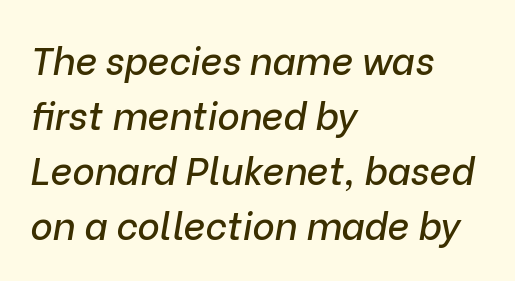
Q: Is the text italic (slanted)? A: Yes, it leans right by about 9 degrees.
Q: Is the text underlined? A: No.
Q: How is the paragraph aligned? A: Left-aligned.
Q: Is the spacing between letters normal or unusually wide? A: Normal.
Q: Is the spacing between lines tight, normal or loose? A: Normal.
Q: Width (condensed, normal, or wide)? A: Normal.
Q: Stroke contrast? A: Low.
Q: x-height? A: Medium.
Q: Monospaced? A: No.
